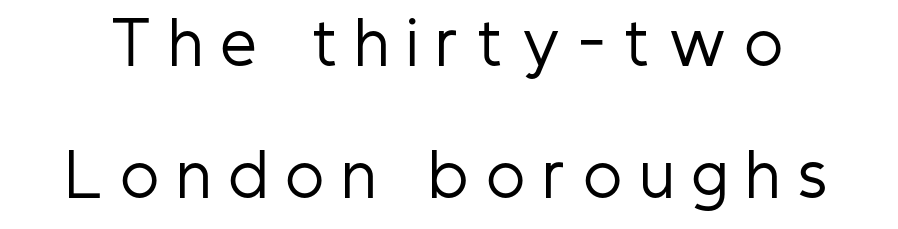
The image shows 57 px regular-weight, condensed sans-serif type, upright; set loose line spacing (2.32x), unusually wide letter spacing (+0.33 em), not underlined; low stroke contrast and a medium x-height.
